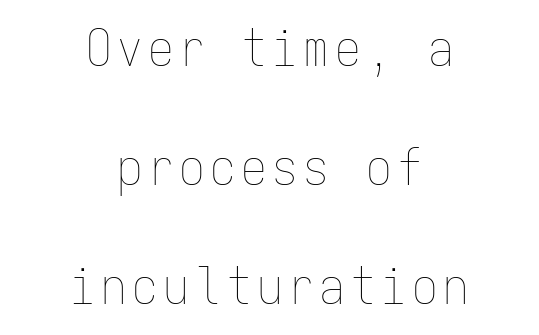
The image shows 51 px thin, condensed type, upright, monospaced; set centered, loose line spacing (2.33x), not underlined; low stroke contrast and a medium x-height.
